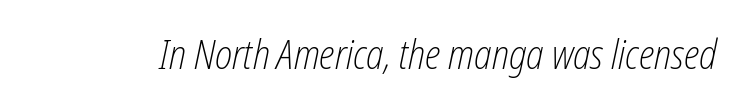
The typeface has the unassuming heft of standard copy or less. Beneath every word, the page is bare. Nobody touched the tracking dial on this one. Looks like regular typesetting: each glyph gets only the width it needs. Looking at the ascenders, they clearly lean.
